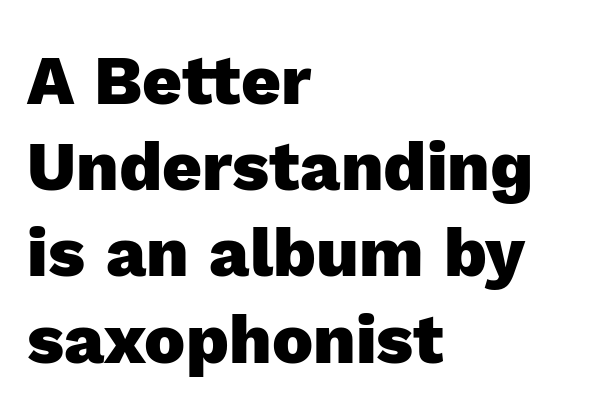
The image shows 69 px heavy sans-serif type, upright; set left-aligned, normal line spacing (1.25x), normal letter spacing, not underlined; a medium x-height.
